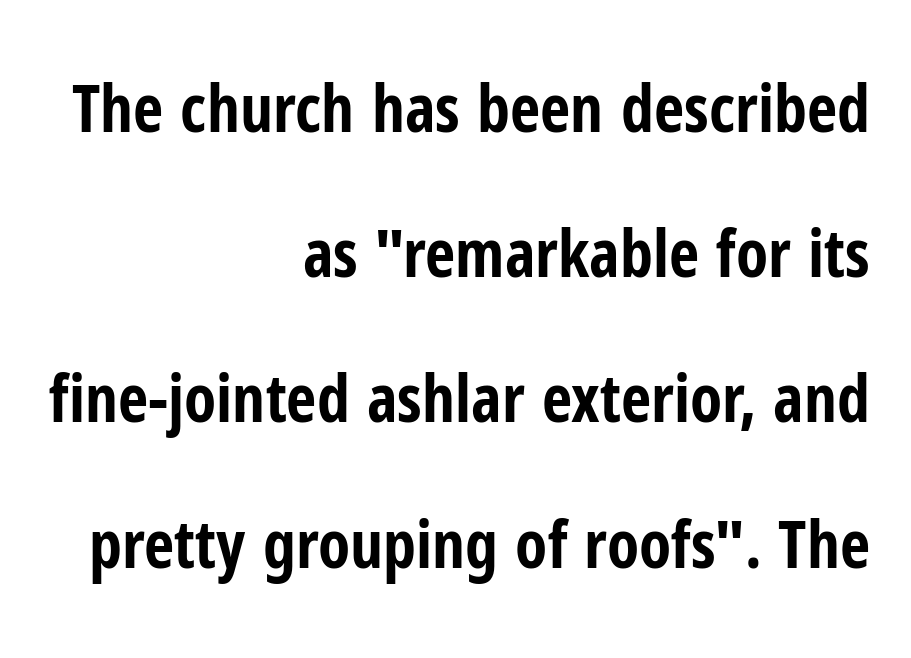
The image shows 66 px bold, condensed sans-serif type, upright; set right-aligned, loose line spacing (2.2x), normal letter spacing, not underlined; low stroke contrast and a medium x-height.
